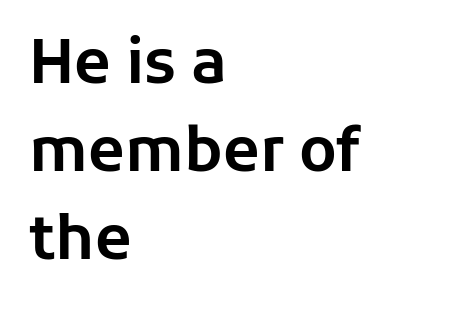
Do the characters align in a grid? No, the font is proportional. The ragged edge is on the right, which tells us the setting is flush left. The typeface chosen for these lines omits serifs. You can tell it's not italic because the verticals are truly vertical.
